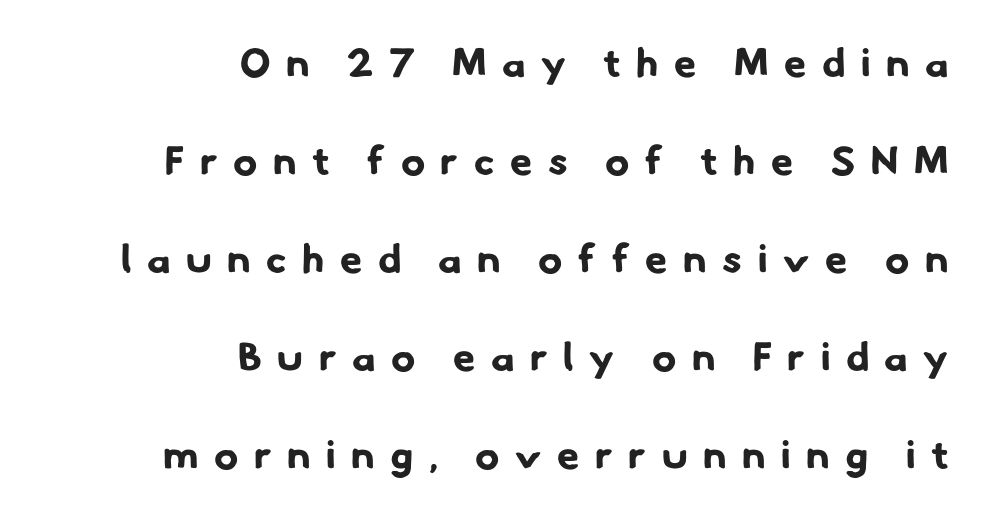
Q: Is the text bold? A: Yes.
Q: Is the typeface a serif or a sans-serif typeface? A: Sans-serif.
Q: Is the text underlined? A: No.
Q: How is the paragraph aligned? A: Right-aligned.
Q: Is the spacing between letters normal or unusually wide? A: Unusually wide.
Q: Is the spacing between lines tight, normal or loose? A: Loose.
Q: Width (condensed, normal, or wide)? A: Normal.
Q: Stroke contrast? A: Low.
Q: x-height? A: Small.
Q: Monospaced? A: No.
